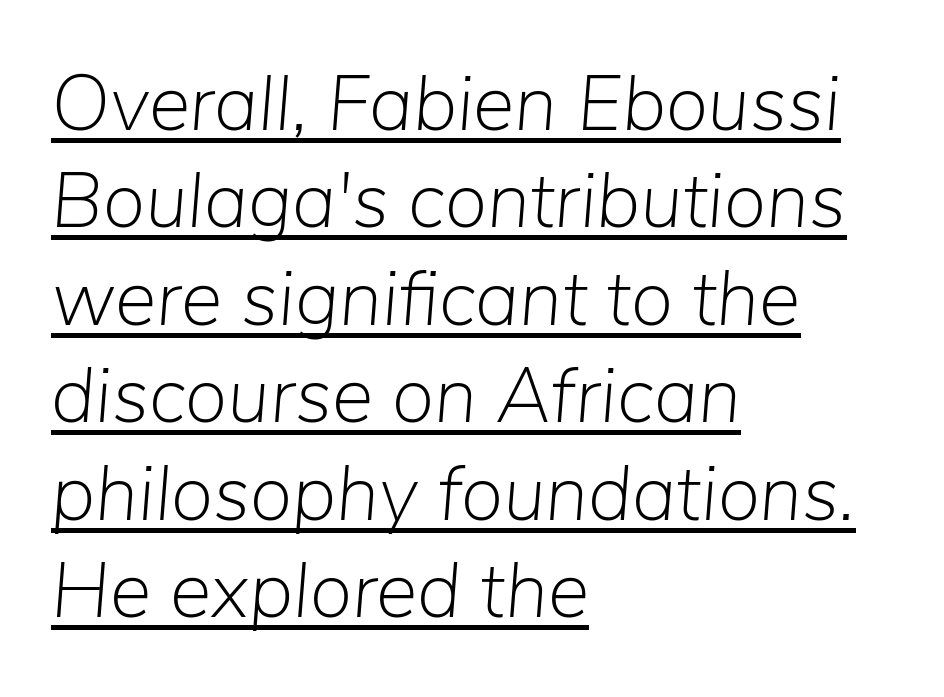
Q: Is the text bold? A: No.
Q: Is the text italic (slanted)? A: Yes, it leans right by about 5 degrees.
Q: Is the text underlined? A: Yes.
Q: How is the paragraph aligned? A: Left-aligned.
Q: Is the spacing between letters normal or unusually wide? A: Normal.
Q: Is the spacing between lines tight, normal or loose? A: Normal.
Q: Width (condensed, normal, or wide)? A: Normal.
Q: Stroke contrast? A: Low.
Q: x-height? A: Medium.
Q: Monospaced? A: No.
